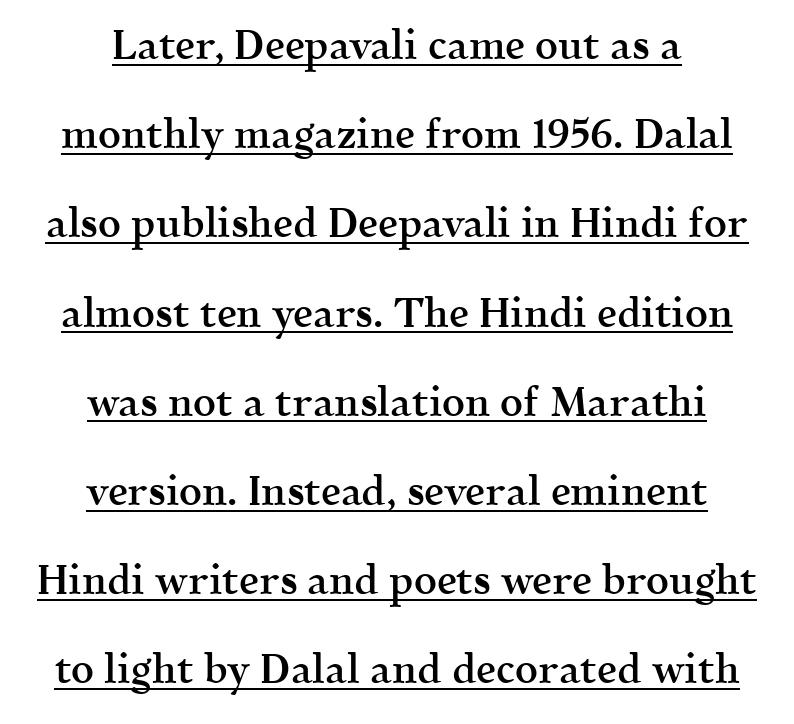
Where is the straight margin? There isn't one; the lines are centered. This sample uses a serif face. There is no visible air inserted between adjacent glyphs. If you drew a line through each stem, it would be perfectly vertical. Each line of the rendering has a horizontal stroke beneath the glyphs.
